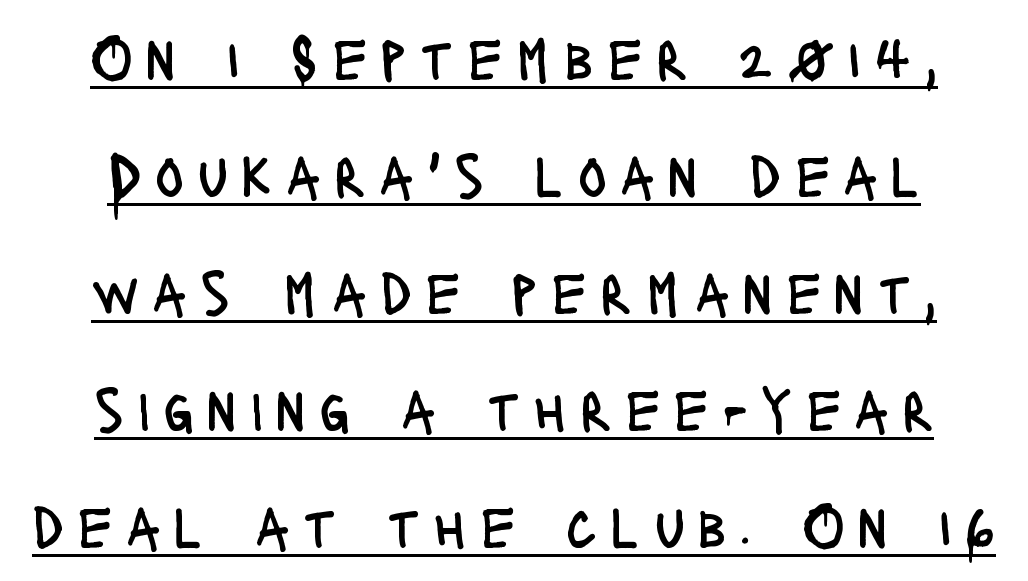
{"serif": "no", "italic": "no", "bold": "no", "weight": "regular", "width": "condensed", "stroke_contrast": "low", "x_height": "large", "monospaced": "no", "underline": "yes", "align": "center", "line_spacing": "loose", "line_spacing_ratio": 1.92, "letter_spacing": "wide", "letter_spacing_em": 0.22, "glyph_px": 61}
